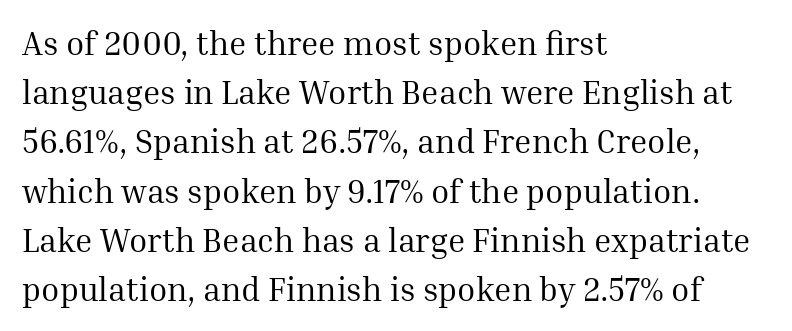
{"serif": "yes", "italic": "no", "bold": "no", "weight": "regular", "width": "normal", "stroke_contrast": "medium", "x_height": "medium", "monospaced": "no", "underline": "no", "align": "left", "line_spacing": "normal", "line_spacing_ratio": 1.49, "letter_spacing": "normal", "letter_spacing_em": 0.0, "glyph_px": 33}
